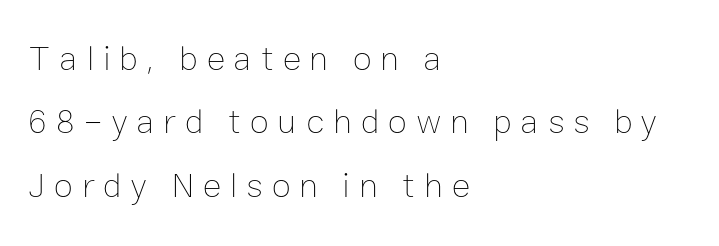
The image shows 35 px thin type, upright; set left-aligned, line spacing 1.81x, unusually wide letter spacing (+0.25 em), not underlined; low stroke contrast and a medium x-height.
